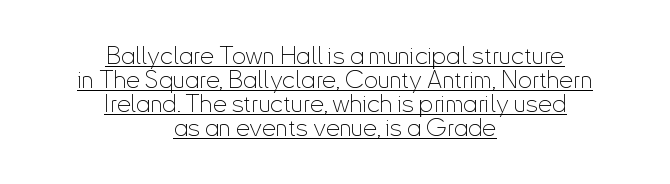
The image shows 25 px text type, upright; set centered, tight line spacing (0.96x), normal letter spacing, underlined.
